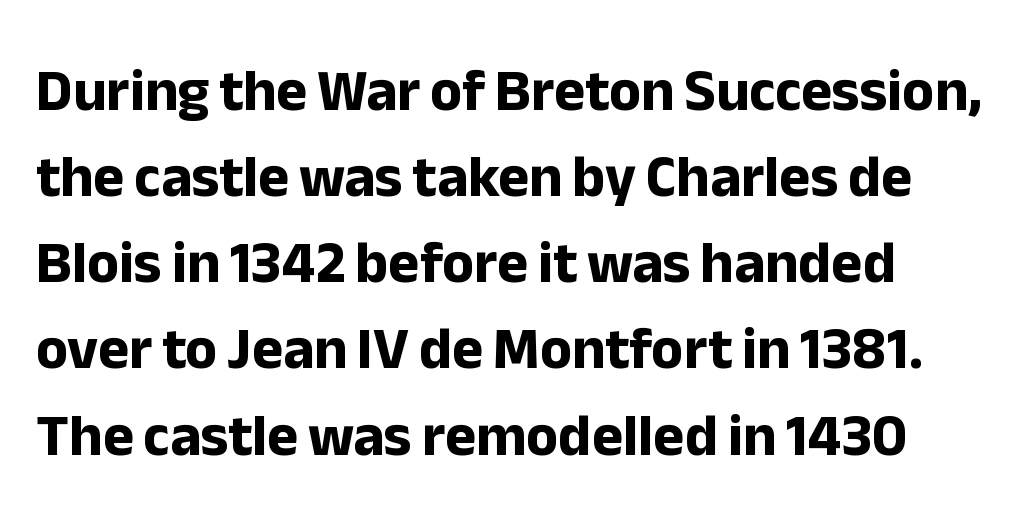
Between one letter and the next there's only the usual sliver of space. Reading down the block, your eye returns to a fixed left position each line. The letters advance in unequal steps, a hallmark of proportional type. The characters display no serif detailing; their extremities are plain. Leading matches the norm, producing a regular column.
